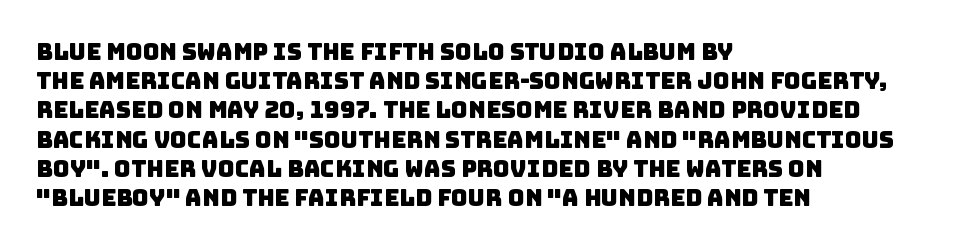
This rendering features lettering with no underline. Leading: standard. This rendering uses left alignment, leaving the right contour irregular. The passage shown has conventional tracking throughout.
